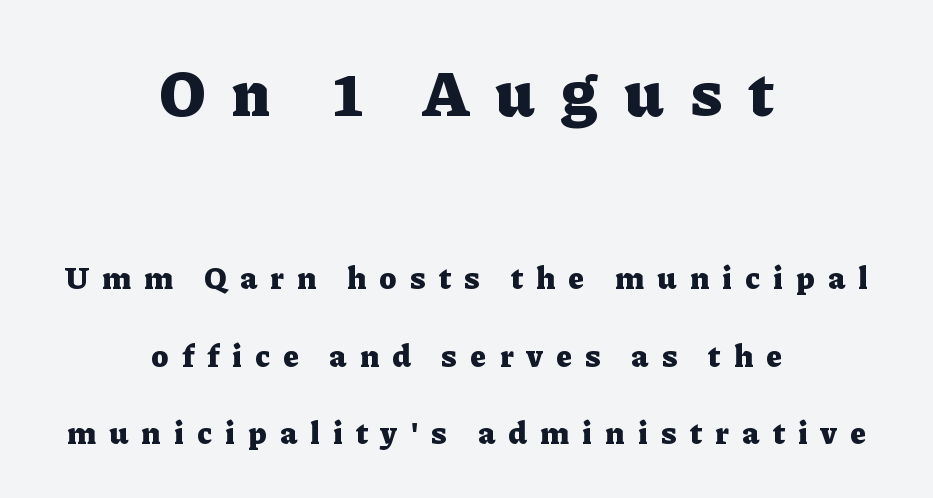
Honestly, the letter spacing is so wide it's the main thing you notice. Unmarked baselines from the first word to the last. A typesetter would label this face a serif. Upright lettering throughout. The vertical gap from one line to the next is large.
